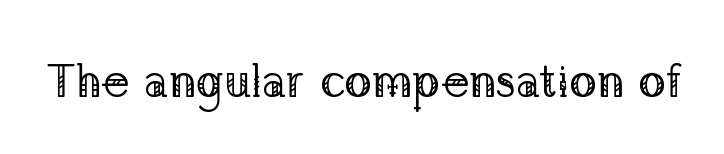
The image shows 46 px regular-weight serif type, upright; set normal letter spacing, not underlined; low stroke contrast and a medium x-height.
